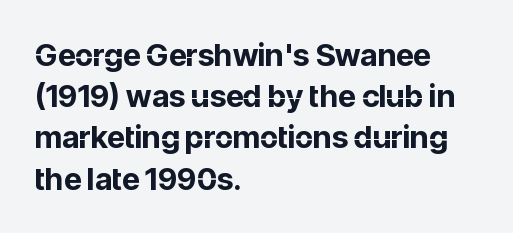
Q: Is the text bold? A: Yes.
Q: Is the text italic (slanted)? A: No, it is upright.
Q: Is the typeface a serif or a sans-serif typeface? A: Sans-serif.
Q: Is the text underlined? A: No.
Q: How is the paragraph aligned? A: Left-aligned.
Q: Is the spacing between letters normal or unusually wide? A: Normal.
Q: Is the spacing between lines tight, normal or loose? A: Normal.
Q: Width (condensed, normal, or wide)? A: Normal.
Q: Stroke contrast? A: Low.
Q: x-height? A: Medium.
Q: Monospaced? A: No.
